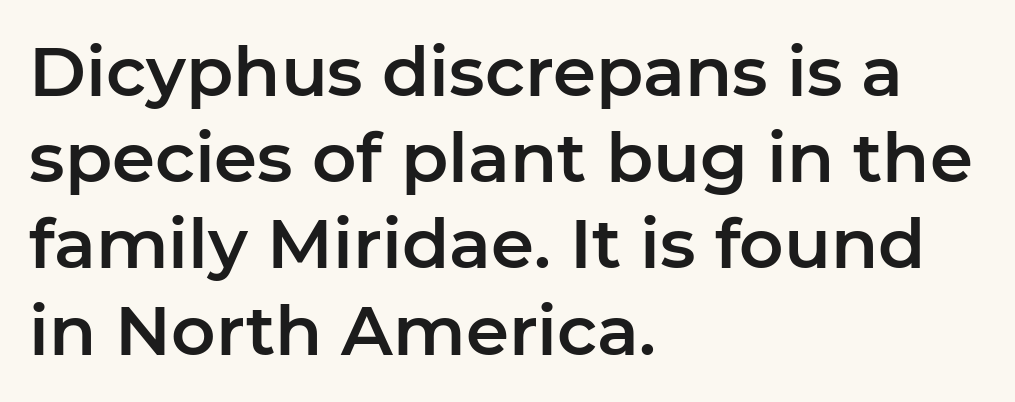
{"serif": "no", "italic": "no", "width": "normal", "stroke_contrast": "low", "x_height": "medium", "monospaced": "no", "underline": "no", "align": "left", "line_spacing": "normal", "line_spacing_ratio": 1.25, "letter_spacing": "normal", "letter_spacing_em": 0.0, "glyph_px": 69}
